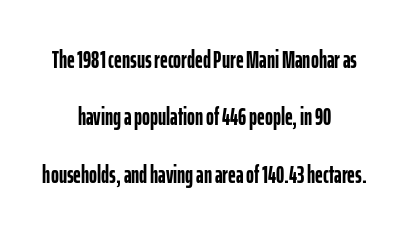
The image shows 24 px bold type, upright; set centered, loose line spacing (2.39x), normal letter spacing, not underlined.
